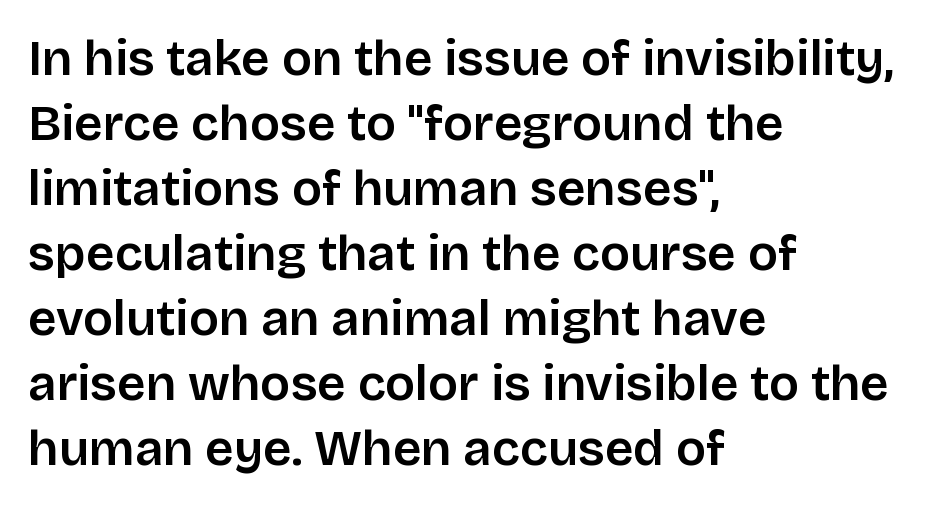
The image shows 50 px sans-serif type, upright; set left-aligned, normal line spacing (1.3x), normal letter spacing, not underlined; low stroke contrast and a large x-height.
